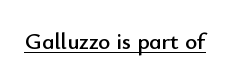
You can see a thin bar hugging the bottom of the glyphs. This rendering leaves character spacing at its baseline value. Style check: upright.
